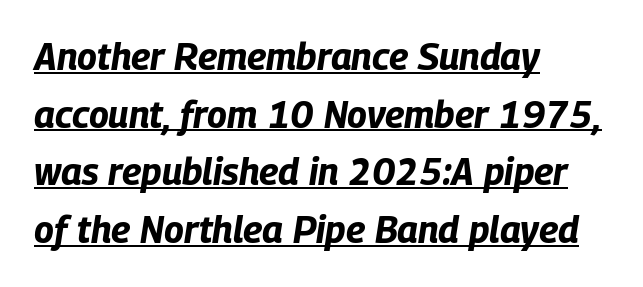
{"italic": "yes", "lean": "right", "slant_degrees": 9, "bold": "yes", "weight": "bold", "width": "condensed", "stroke_contrast": "low", "x_height": "large", "monospaced": "no", "underline": "yes", "align": "left", "line_spacing": "normal", "line_spacing_ratio": 1.56, "letter_spacing": "normal", "letter_spacing_em": 0.0, "glyph_px": 37}
